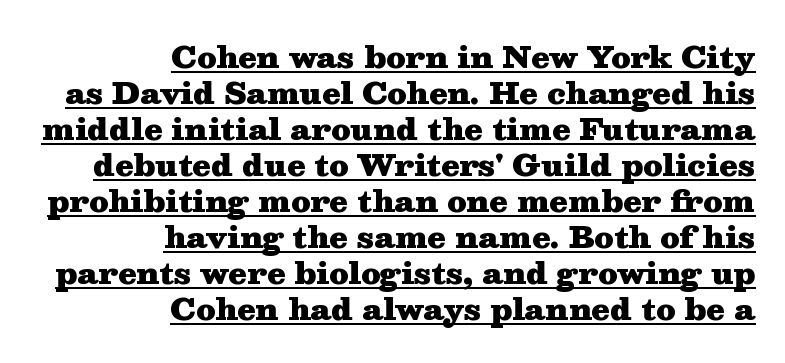
{"serif": "yes", "italic": "no", "bold": "yes", "weight": "heavy", "width": "wide", "stroke_contrast": "medium", "x_height": "medium", "monospaced": "no", "underline": "yes", "align": "right", "line_spacing_ratio": 1.2, "letter_spacing": "normal", "letter_spacing_em": 0.0, "glyph_px": 30}
